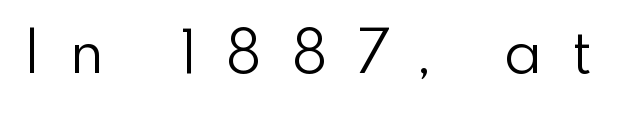
Q: Is the text bold? A: No.
Q: Is the text italic (slanted)? A: No, it is upright.
Q: Is the typeface a serif or a sans-serif typeface? A: Sans-serif.
Q: Is the text underlined? A: No.
Q: Is the spacing between letters normal or unusually wide? A: Unusually wide.
Q: Width (condensed, normal, or wide)? A: Normal.
Q: x-height? A: Small.
Q: Monospaced? A: No.
